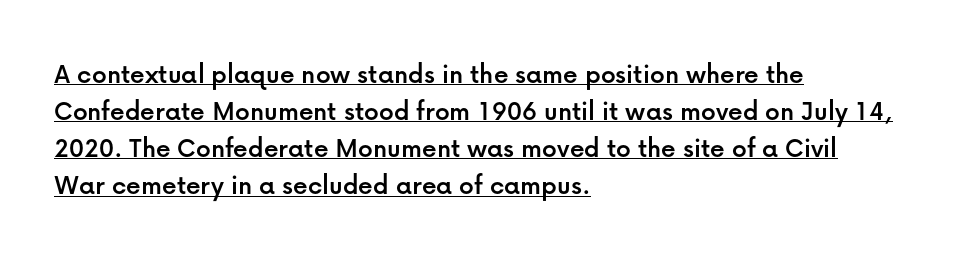
Q: Is the text italic (slanted)? A: No, it is upright.
Q: Is the typeface a serif or a sans-serif typeface? A: Sans-serif.
Q: Is the text underlined? A: Yes.
Q: How is the paragraph aligned? A: Left-aligned.
Q: Is the spacing between letters normal or unusually wide? A: Normal.
Q: Is the spacing between lines tight, normal or loose? A: Normal.
Q: Width (condensed, normal, or wide)? A: Normal.
Q: Stroke contrast? A: Low.
Q: x-height? A: Medium.
Q: Monospaced? A: No.
